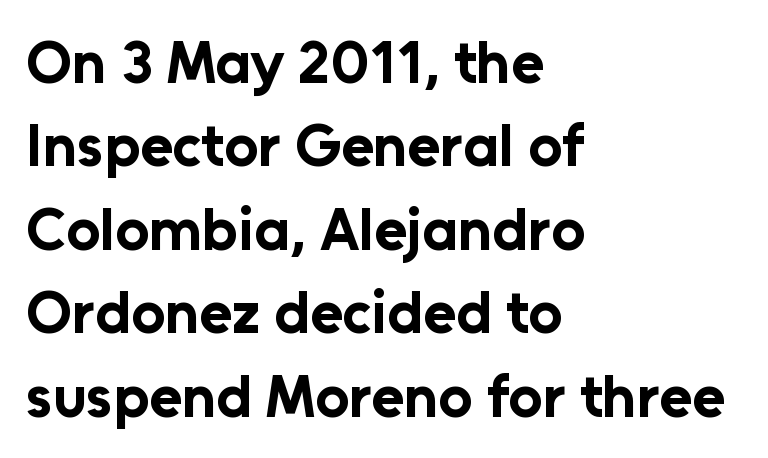
{"serif": "no", "italic": "no", "bold": "yes", "weight": "bold", "width": "normal", "stroke_contrast": "low", "x_height": "medium", "monospaced": "no", "underline": "no", "align": "left", "line_spacing": "normal", "line_spacing_ratio": 1.39, "letter_spacing": "normal", "letter_spacing_em": 0.0, "glyph_px": 60}
